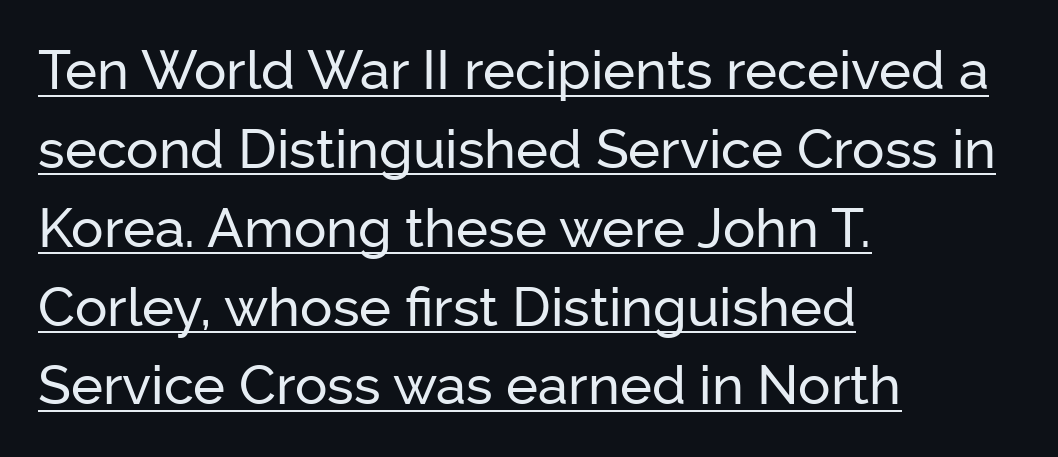
Q: Is the text italic (slanted)? A: No, it is upright.
Q: Is the typeface a serif or a sans-serif typeface? A: Sans-serif.
Q: Is the text underlined? A: Yes.
Q: How is the paragraph aligned? A: Left-aligned.
Q: Is the spacing between letters normal or unusually wide? A: Normal.
Q: Is the spacing between lines tight, normal or loose? A: Normal.
Q: Width (condensed, normal, or wide)? A: Normal.
Q: Stroke contrast? A: Low.
Q: x-height? A: Medium.
Q: Monospaced? A: No.
